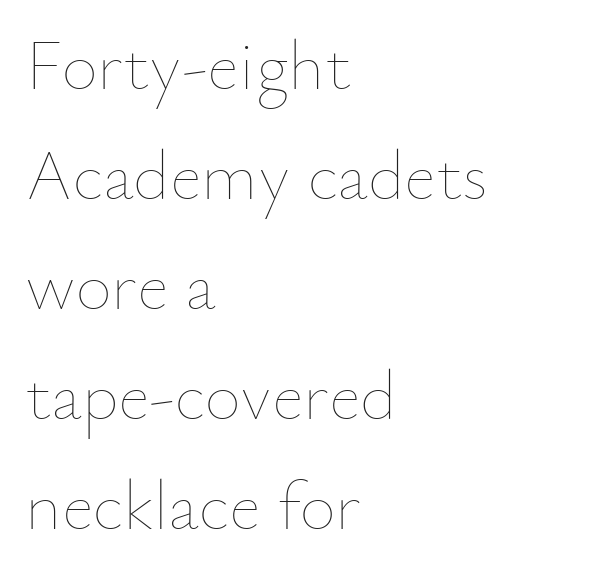
Q: Is the text bold? A: No.
Q: Is the text italic (slanted)? A: No, it is upright.
Q: Is the text underlined? A: No.
Q: How is the paragraph aligned? A: Left-aligned.
Q: Is the spacing between letters normal or unusually wide? A: Normal.
Q: Is the spacing between lines tight, normal or loose? A: Normal.
Q: Width (condensed, normal, or wide)? A: Normal.
Q: Stroke contrast? A: Low.
Q: x-height? A: Small.
Q: Monospaced? A: No.
